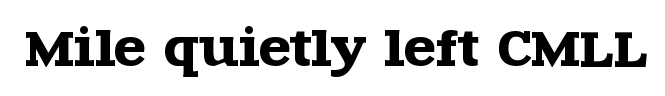
No italicization has been applied; the sample stays upright. Look at the bottom of the vertical strokes: they flare into serifs here. Varying glyph widths throughout — classic text-font behaviour. Glance below the letters and you will spot only blank space. The rendering keeps characters at their native spacing.
